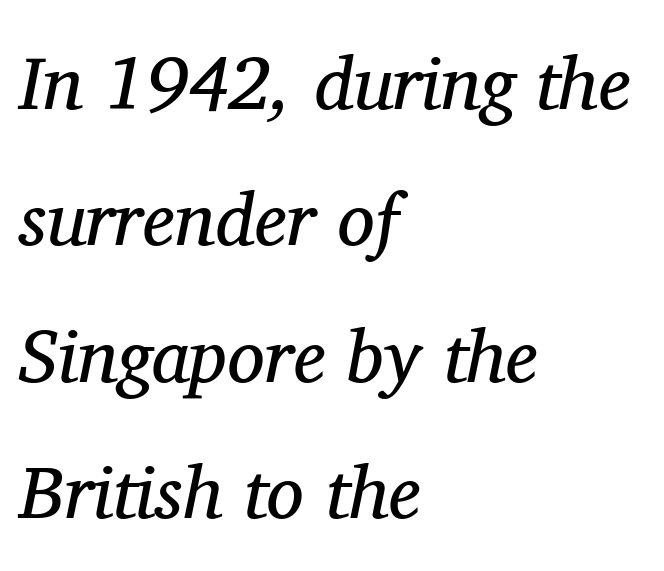
Underline: absent. When letters slant like this, we call the style italic. The cut favours lightness, reaching ordinary text weight at its darkest. Glyph-to-glyph distance matches everyday printed text.
